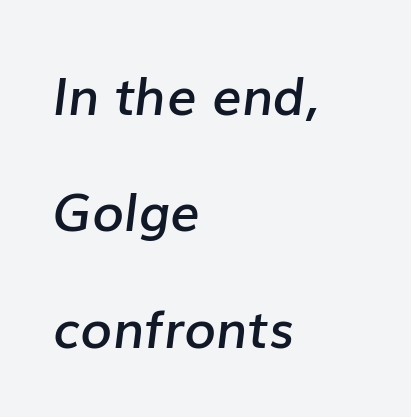
The image shows 52 px semibold type, italic (leaning right); set left-aligned, loose line spacing (2.24x), normal letter spacing, not underlined; low stroke contrast and a medium x-height.
